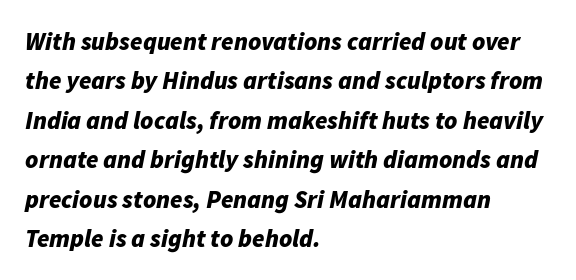
Unmarked baselines from the first word to the last. Compared with typical paragraphs, the rows here are spaced about the same. Look at the tracking — it's just the regular setting, nothing added. The characters look thick and weighty, a clear bold.
